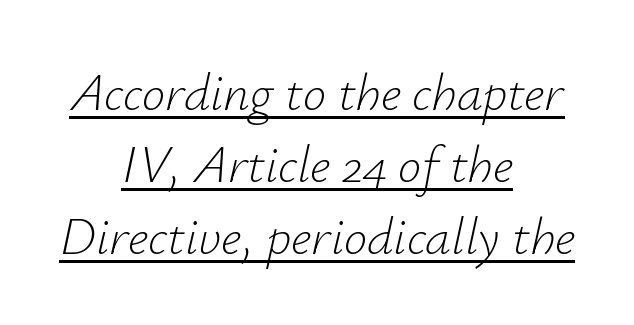
{"italic": "yes", "lean": "right", "slant_degrees": 12, "bold": "no", "weight": "light", "width": "normal", "stroke_contrast": "low", "x_height": "small", "monospaced": "no", "underline": "yes", "align": "center", "line_spacing": "normal", "line_spacing_ratio": 1.38, "letter_spacing": "normal", "letter_spacing_em": 0.0, "glyph_px": 52}
